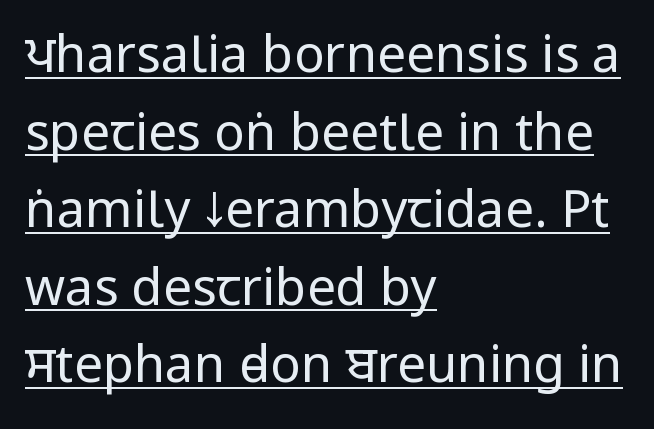
Italic? Not at all — the glyphs are vertical. Each stroke keeps to a modest, everyday thickness or less. A typesetter would call this proportional, since set widths differ per character. One-word summary of the alignment: left.
